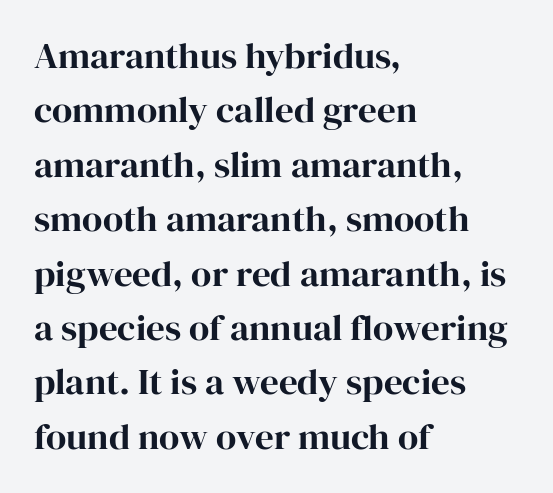
A typesetter would call this leading conventional body-copy spacing. In terms of posture, this sample is upright. The rendering shows small feet on the letterforms — a serif design. Plain, unruled lines of type. Looks like regular typesetting: each glyph gets only the width it needs. Observe the ordinary spacing: letters are neighbours, not strangers.
